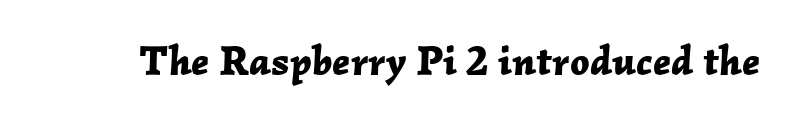
{"italic": "yes", "lean": "right", "slant_degrees": 2, "bold": "yes", "weight": "bold", "width": "normal", "stroke_contrast": "low", "x_height": "medium", "monospaced": "no", "underline": "no", "letter_spacing": "normal", "letter_spacing_em": 0.0, "glyph_px": 42}
